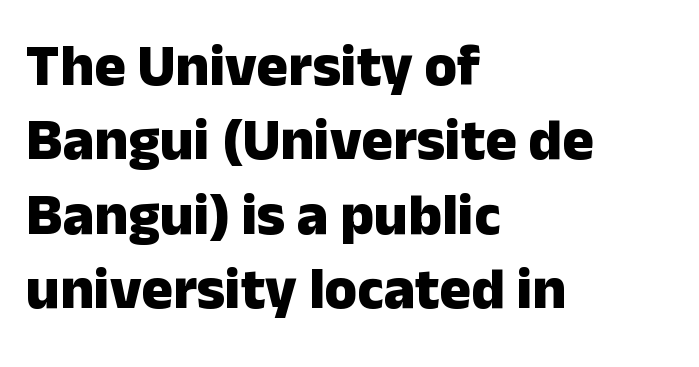
This sample uses a sans-serif face. This block has exactly the height ordinary leading produces. Each glyph is drawn with heavy, bold strokes. Is the block centered? No — it sits flush against the left margin. Decoration check: the copy has no underline.
